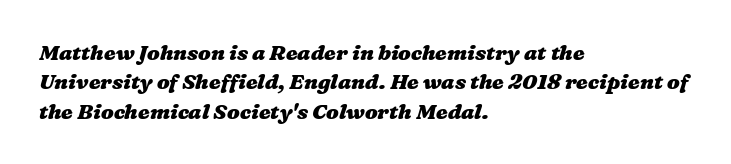
Quick note: interline space is typical. These lines are set flush left with a ragged right edge. Nothing unusual about the tracking: characters are spaced as the font intends. Decoration check: the copy has no underline. Heavy, bold letterforms.
